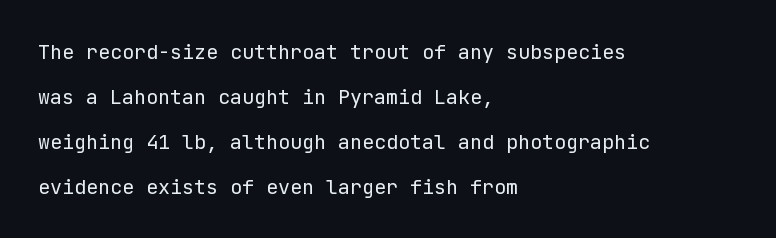
The image shows 20 px text type, upright; set left-aligned, loose line spacing (2.25x), normal letter spacing, not underlined.
